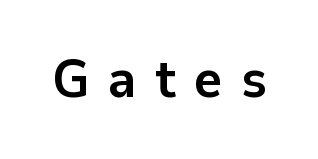
The image shows 54 px semibold sans-serif type, upright; set unusually wide letter spacing (+0.34 em), not underlined; low stroke contrast and a medium x-height.
